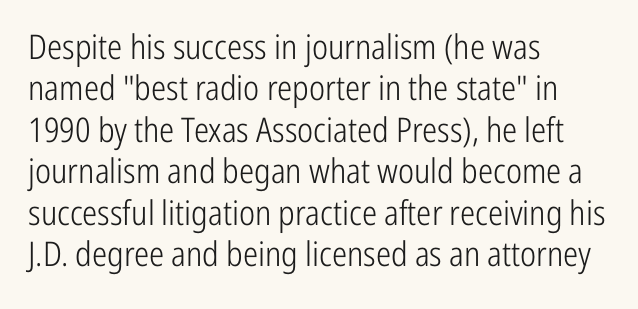
Do the letters lean? They stand straight. Is this a sans? Yes — the strokes have no serifs. Only glyphs here, with clear space below each row. Think of a printed novel: that variable character pitch is what you see here. A quiet, ordinary-to-light weight characterises the typeface. The passage is arranged the way most books set body copy — flush left.
